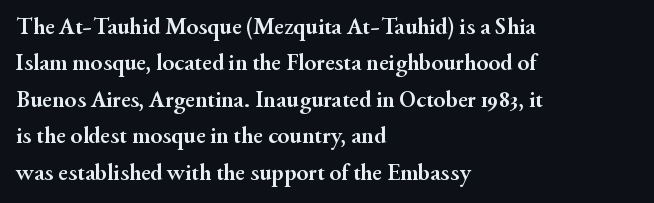
Q: Is the text bold? A: Yes.
Q: Is the text italic (slanted)? A: No, it is upright.
Q: Is the text underlined? A: No.
Q: How is the paragraph aligned? A: Left-aligned.
Q: Is the spacing between letters normal or unusually wide? A: Normal.
Q: Is the spacing between lines tight, normal or loose? A: Normal.
